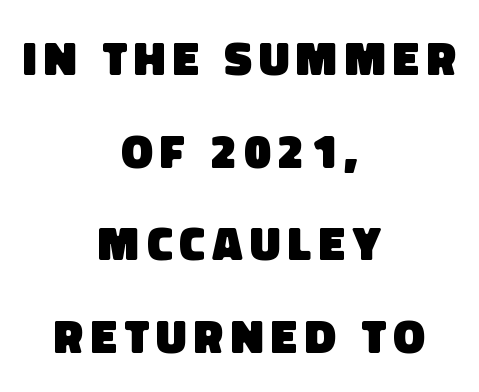
{"serif": "no", "bold": "yes", "weight": "heavy", "width": "normal", "stroke_contrast": "low", "x_height": "large", "monospaced": "no", "underline": "no", "align": "center", "line_spacing": "loose", "line_spacing_ratio": 1.93, "glyph_px": 48}
